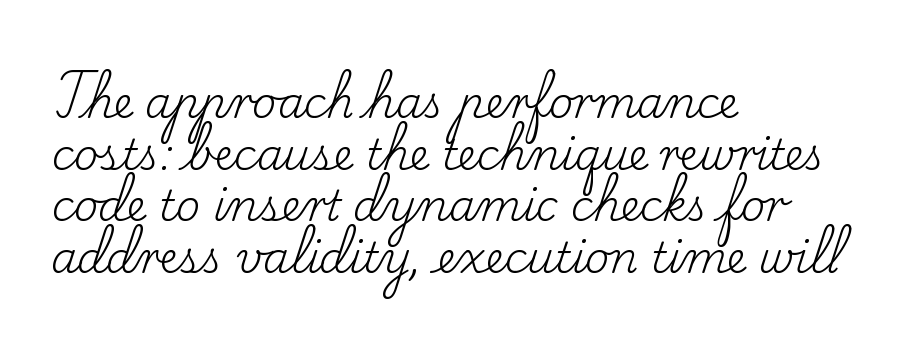
The image shows 42 px regular-weight serif type; set left-aligned, line spacing 1.23x, normal letter spacing, not underlined; low stroke contrast and a small x-height.
